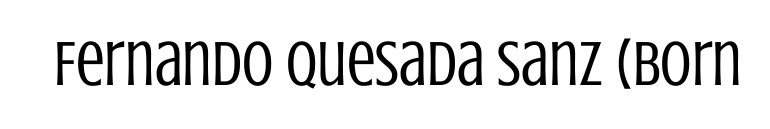
Q: Is the text bold? A: No.
Q: Is the text italic (slanted)? A: No, it is upright.
Q: Is the typeface a serif or a sans-serif typeface? A: Sans-serif.
Q: Is the text underlined? A: No.
Q: Is the spacing between letters normal or unusually wide? A: Normal.
Q: Width (condensed, normal, or wide)? A: Condensed.
Q: Stroke contrast? A: Low.
Q: x-height? A: Large.
Q: Monospaced? A: No.
